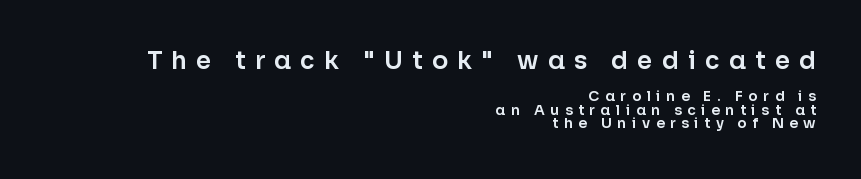
Spacing between characters has been opened up far beyond the box default. Size hierarchy here favors the leading block over the trailing one. Each line ends at the same right margin while the left side varies. Any mark beneath the type? The region is blank. What's the leading like? Squeezed, with rows nearly overlapping. This sample uses an upright cut, with every glyph sitting square on the baseline.
